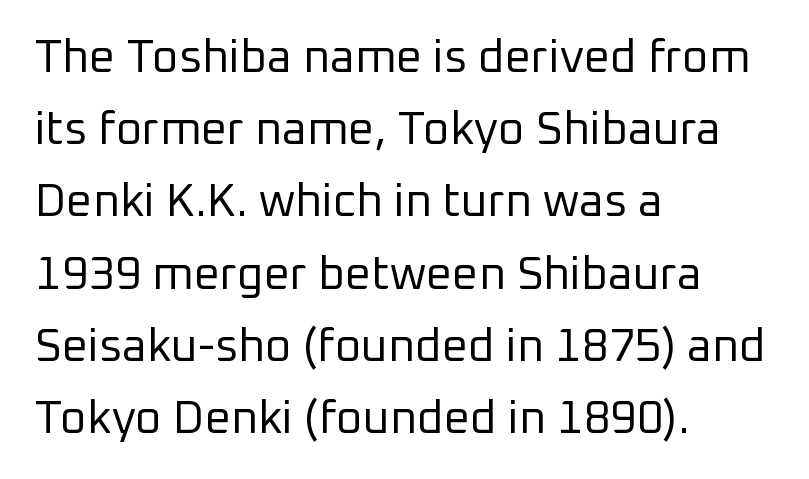
{"serif": "no", "italic": "no", "bold": "no", "weight": "regular", "width": "normal", "stroke_contrast": "low", "x_height": "medium", "monospaced": "no", "underline": "no", "align": "left", "line_spacing": "normal", "line_spacing_ratio": 1.57, "letter_spacing": "normal", "letter_spacing_em": 0.0, "glyph_px": 46}
